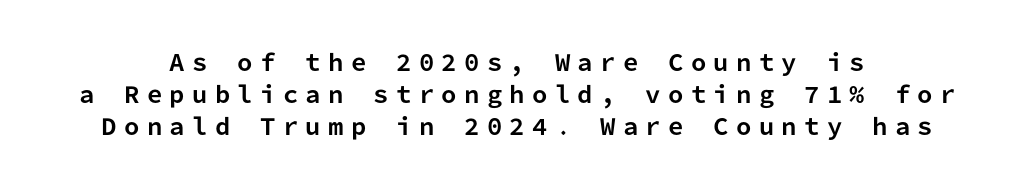
{"italic": "no", "bold": "yes", "underline": "no", "align": "center", "line_spacing": "normal", "line_spacing_ratio": 1.46, "letter_spacing": "wide", "letter_spacing_em": 0.33, "glyph_px": 22}
